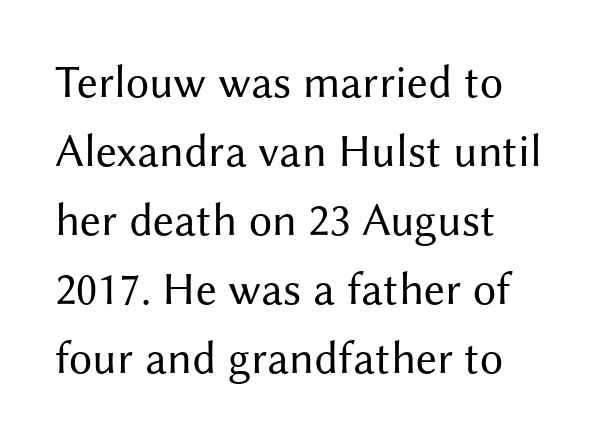
The paragraph has a hard left edge and a soft right edge. Successive baselines arrive at the customary interval. This is roman type, the default non-slanted kind. The area under the type is left untouched.
